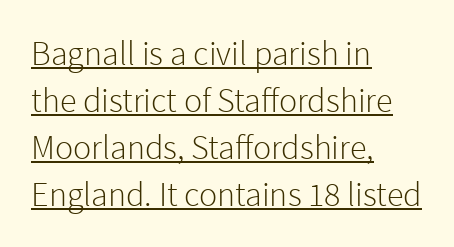
The image shows 34 px light sans-serif type, upright; set left-aligned, normal line spacing (1.38x), normal letter spacing, underlined; a medium x-height.
